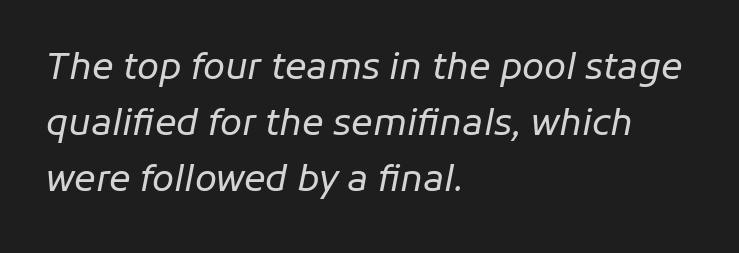
Q: Is the text bold? A: No.
Q: Is the text italic (slanted)? A: Yes, it leans right by about 11 degrees.
Q: Is the text underlined? A: No.
Q: How is the paragraph aligned? A: Left-aligned.
Q: Is the spacing between letters normal or unusually wide? A: Normal.
Q: Is the spacing between lines tight, normal or loose? A: Normal.
Q: Width (condensed, normal, or wide)? A: Normal.
Q: Stroke contrast? A: Low.
Q: x-height? A: Medium.
Q: Monospaced? A: No.
